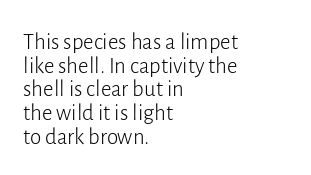
{"italic": "no", "bold": "no", "underline": "no", "align": "left", "line_spacing": "tight", "line_spacing_ratio": 1.03, "letter_spacing": "normal", "letter_spacing_em": 0.0, "glyph_px": 23}
